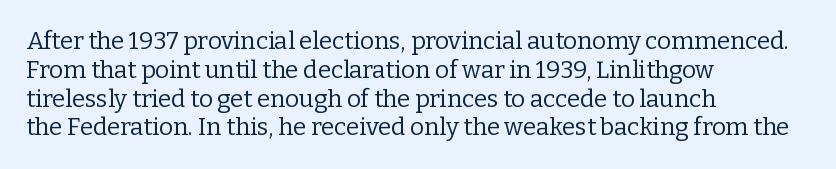
The image shows 24 px text type, upright; set left-aligned, line spacing 1.2x, normal letter spacing, not underlined.
